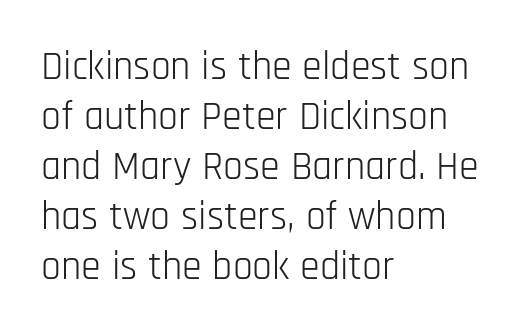
{"serif": "no", "italic": "no", "bold": "no", "weight": "light", "width": "condensed", "stroke_contrast": "low", "x_height": "large", "monospaced": "no", "underline": "no", "align": "left", "line_spacing": "normal", "line_spacing_ratio": 1.25, "letter_spacing": "normal", "letter_spacing_em": 0.0, "glyph_px": 40}
